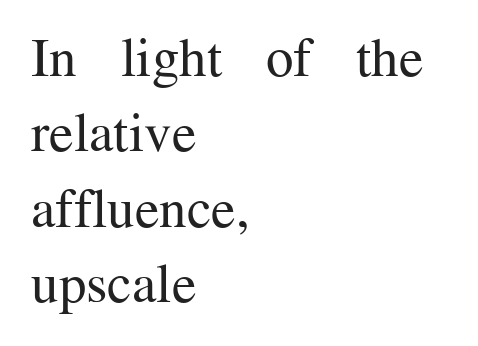
Q: Is the text bold? A: No.
Q: Is the text italic (slanted)? A: No, it is upright.
Q: Is the typeface a serif or a sans-serif typeface? A: Serif.
Q: Is the text underlined? A: No.
Q: How is the paragraph aligned? A: Left-aligned.
Q: Is the spacing between letters normal or unusually wide? A: Normal.
Q: Is the spacing between lines tight, normal or loose? A: Normal.
Q: Width (condensed, normal, or wide)? A: Normal.
Q: Stroke contrast? A: Medium.
Q: x-height? A: Medium.
Q: Monospaced? A: No.
